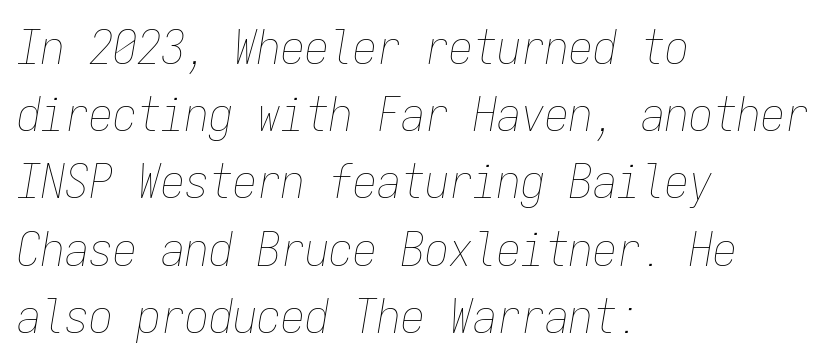
{"italic": "yes", "lean": "right", "slant_degrees": 9, "bold": "no", "weight": "thin", "width": "condensed", "stroke_contrast": "low", "x_height": "medium", "monospaced": "yes", "underline": "no", "align": "left", "line_spacing": "normal", "line_spacing_ratio": 1.4, "letter_spacing": "normal", "letter_spacing_em": 0.0, "glyph_px": 48}
